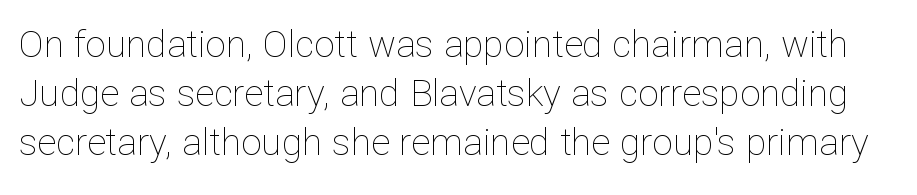
Q: Is the text bold? A: No.
Q: Is the text italic (slanted)? A: No, it is upright.
Q: Is the text underlined? A: No.
Q: Is the spacing between letters normal or unusually wide? A: Normal.
Q: Is the spacing between lines tight, normal or loose? A: Normal.
Q: Width (condensed, normal, or wide)? A: Normal.
Q: Stroke contrast? A: Low.
Q: x-height? A: Medium.
Q: Monospaced? A: No.
